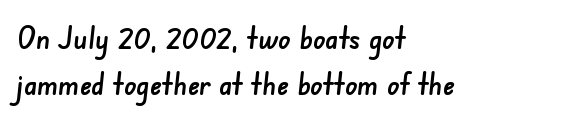
{"serif": "no", "width": "normal", "stroke_contrast": "low", "x_height": "small", "monospaced": "no", "underline": "no", "align": "left", "line_spacing": "normal", "line_spacing_ratio": 1.49, "letter_spacing": "normal", "letter_spacing_em": 0.0, "glyph_px": 31}
